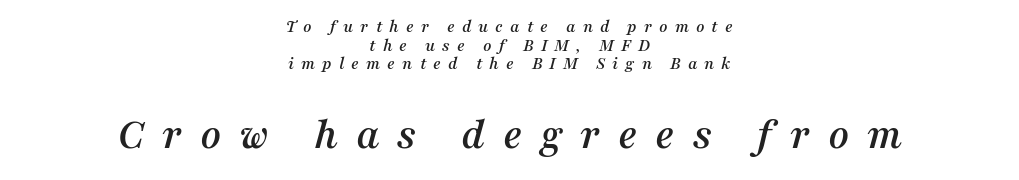
{"serif": "yes", "italic": "yes", "lean": "right", "slant_degrees": 16, "width": "normal", "stroke_contrast": "medium", "x_height": "medium", "monospaced": "no", "underline": "no", "align": "center", "line_spacing": "tight", "line_spacing_ratio": 1.04, "letter_spacing": "wide", "letter_spacing_em": 0.39, "larger_block": "second", "size_ratio": 2.5, "glyph_px": 45}
